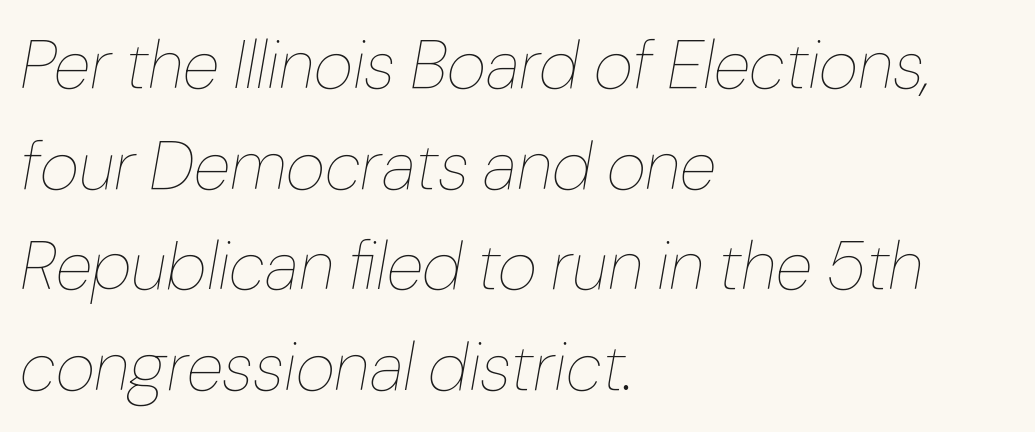
Q: Is the text bold? A: No.
Q: Is the text italic (slanted)? A: Yes, it leans right by about 10 degrees.
Q: Is the text underlined? A: No.
Q: How is the paragraph aligned? A: Left-aligned.
Q: Is the spacing between letters normal or unusually wide? A: Normal.
Q: Is the spacing between lines tight, normal or loose? A: Normal.
Q: Width (condensed, normal, or wide)? A: Normal.
Q: Stroke contrast? A: Low.
Q: x-height? A: Medium.
Q: Monospaced? A: No.
